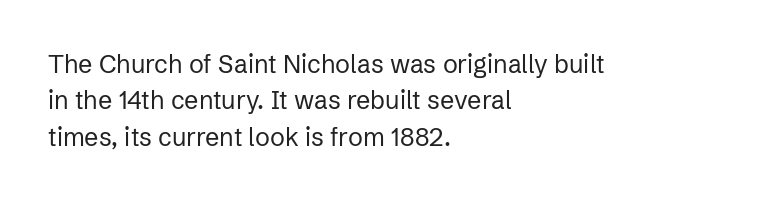
The image shows 25 px text type, upright; set left-aligned, normal line spacing (1.46x), normal letter spacing, not underlined.
